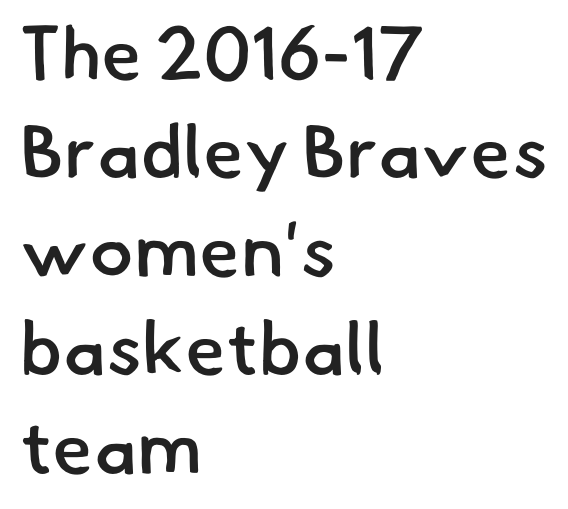
Q: Is the text bold? A: Semi-bold.
Q: Is the typeface a serif or a sans-serif typeface? A: Sans-serif.
Q: Is the text underlined? A: No.
Q: How is the paragraph aligned? A: Left-aligned.
Q: Is the spacing between letters normal or unusually wide? A: Normal.
Q: Is the spacing between lines tight, normal or loose? A: Normal.
Q: Width (condensed, normal, or wide)? A: Normal.
Q: Stroke contrast? A: Low.
Q: x-height? A: Small.
Q: Monospaced? A: No.
